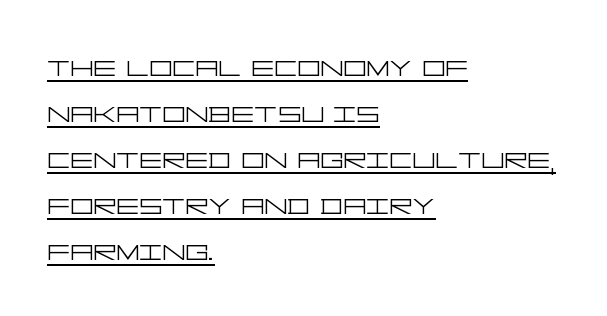
Q: Is the text bold? A: No.
Q: Is the text italic (slanted)? A: No, it is upright.
Q: Is the typeface a serif or a sans-serif typeface? A: Sans-serif.
Q: Is the text underlined? A: Yes.
Q: How is the paragraph aligned? A: Left-aligned.
Q: Is the spacing between letters normal or unusually wide? A: Normal.
Q: Is the spacing between lines tight, normal or loose? A: Normal.
Q: Width (condensed, normal, or wide)? A: Wide.
Q: Stroke contrast? A: Low.
Q: x-height? A: Large.
